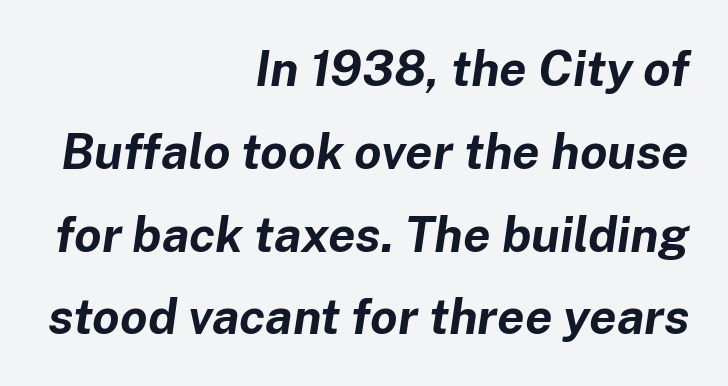
Does the copy run flush right? Yes — the right margin is perfectly even. Characters follow at the spacing the type designer built in. Proportional: the letters do not fall into vertical columns. Only glyphs here, with clear space below each row.
